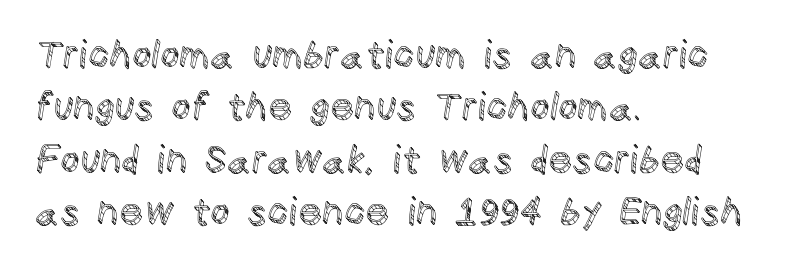
Q: Is the text italic (slanted)? A: Yes.
Q: Is the text underlined? A: No.
Q: How is the paragraph aligned? A: Left-aligned.
Q: Is the spacing between letters normal or unusually wide? A: Normal.
Q: Is the spacing between lines tight, normal or loose? A: Normal.
Q: Width (condensed, normal, or wide)? A: Normal.
Q: x-height? A: Large.
Q: Monospaced? A: No.
